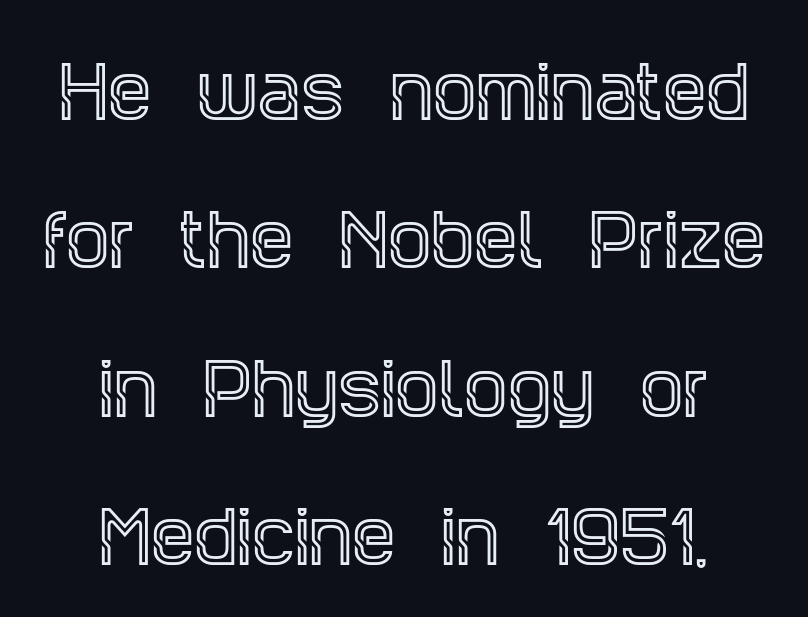
Q: Is the text italic (slanted)? A: No, it is upright.
Q: Is the typeface a serif or a sans-serif typeface? A: Serif.
Q: Is the text underlined? A: No.
Q: How is the paragraph aligned? A: Centered.
Q: Is the spacing between letters normal or unusually wide? A: Normal.
Q: Is the spacing between lines tight, normal or loose? A: Loose.
Q: Width (condensed, normal, or wide)? A: Condensed.
Q: x-height? A: Large.
Q: Monospaced? A: No.
